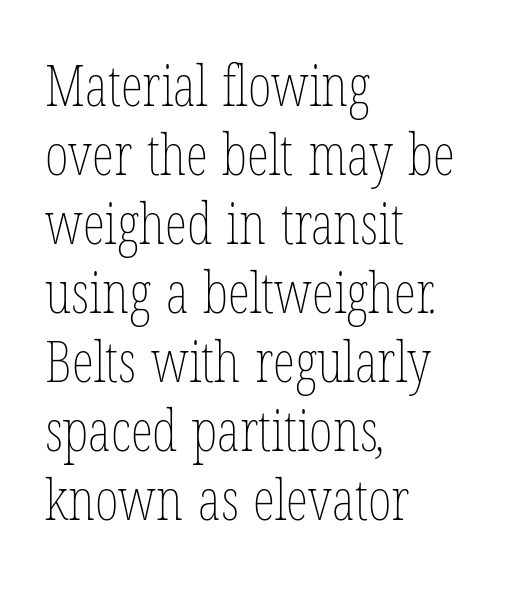
The image shows 57 px thin, condensed type; set left-aligned, line spacing 1.21x, normal letter spacing, not underlined; low stroke contrast and a medium x-height.
